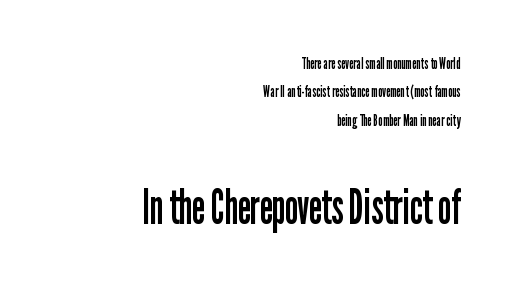
The image shows 48 px regular-weight, condensed sans-serif type, upright; set right-aligned, line spacing 1.78x, normal letter spacing, not underlined; the second (bottom) block is 3.0x larger; low stroke contrast and a medium x-height.
